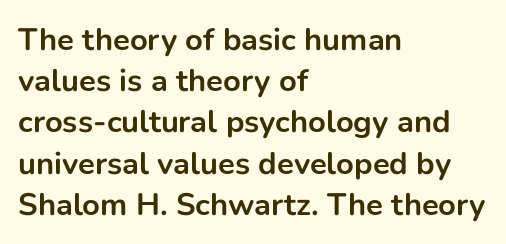
{"serif": "no", "italic": "no", "bold": "yes", "weight": "bold", "width": "normal", "stroke_contrast": "low", "x_height": "medium", "monospaced": "no", "underline": "no", "align": "left", "line_spacing": "normal", "line_spacing_ratio": 1.33, "letter_spacing": "normal", "letter_spacing_em": 0.0, "glyph_px": 31}
